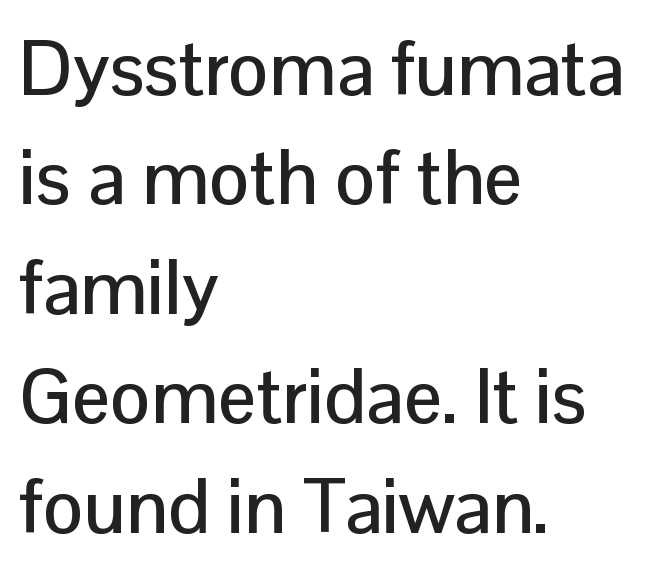
Q: Is the text italic (slanted)? A: No, it is upright.
Q: Is the typeface a serif or a sans-serif typeface? A: Sans-serif.
Q: Is the text underlined? A: No.
Q: How is the paragraph aligned? A: Left-aligned.
Q: Is the spacing between letters normal or unusually wide? A: Normal.
Q: Is the spacing between lines tight, normal or loose? A: Normal.
Q: Width (condensed, normal, or wide)? A: Normal.
Q: Stroke contrast? A: Low.
Q: x-height? A: Medium.
Q: Monospaced? A: No.
